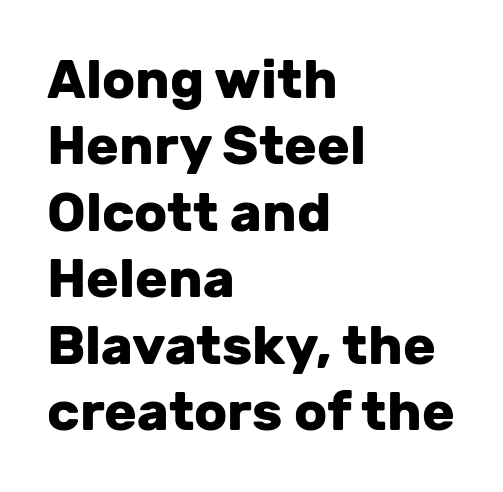
Q: Is the text bold? A: Yes.
Q: Is the text italic (slanted)? A: No, it is upright.
Q: Is the typeface a serif or a sans-serif typeface? A: Sans-serif.
Q: Is the text underlined? A: No.
Q: How is the paragraph aligned? A: Left-aligned.
Q: Is the spacing between letters normal or unusually wide? A: Normal.
Q: Width (condensed, normal, or wide)? A: Normal.
Q: Stroke contrast? A: Low.
Q: x-height? A: Medium.
Q: Monospaced? A: No.
